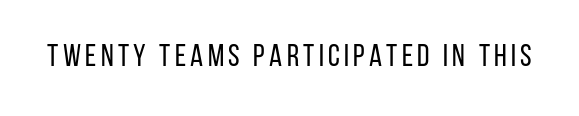
The image shows 31 px regular-weight, condensed sans-serif type, upright; set not underlined; low stroke contrast and a large x-height.
